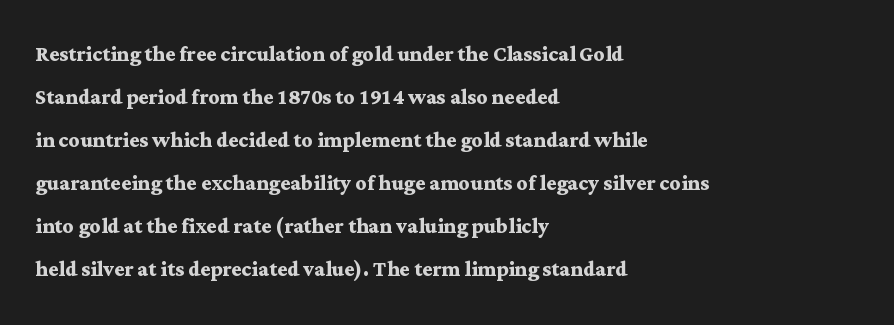
Typesetter's note: full bold, strokes at maximum text heaviness. Quick note: interline space is typical. Compared with a centered layout, this one pins lines to the left instead. Tall strokes in this sample are plumb rather than angled. The tracking reads as untouched default to a designer's eye. Has an underline been added? It has not.
